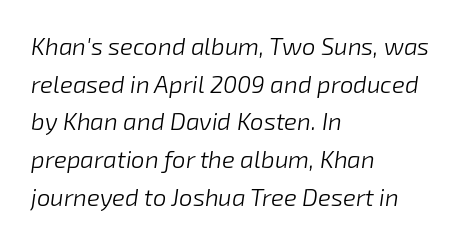
{"italic": "yes", "lean": "right", "slant_degrees": 8, "bold": "no", "underline": "no", "align": "left", "line_spacing": "normal", "line_spacing_ratio": 1.57, "letter_spacing": "normal", "letter_spacing_em": 0.0, "glyph_px": 24}
